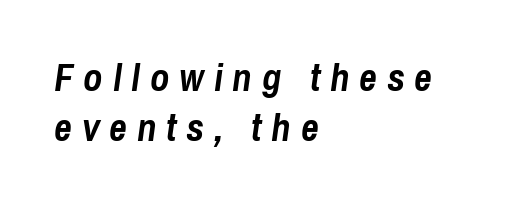
The image shows 39 px semibold, condensed type, italic (leaning right); set left-aligned, normal line spacing (1.29x), unusually wide letter spacing (+0.25 em), not underlined; low stroke contrast and a medium x-height.
